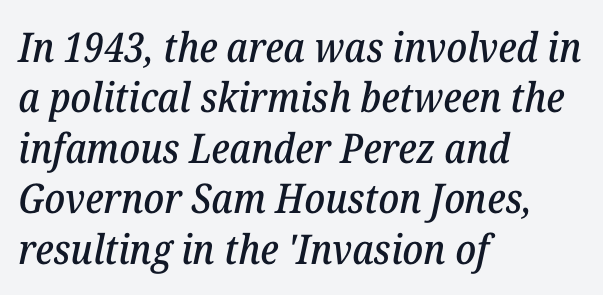
{"serif": "yes", "italic": "yes", "lean": "right", "slant_degrees": 12, "width": "normal", "stroke_contrast": "low", "x_height": "medium", "monospaced": "no", "underline": "no", "align": "left", "line_spacing_ratio": 1.23, "letter_spacing": "normal", "letter_spacing_em": 0.0, "glyph_px": 41}
